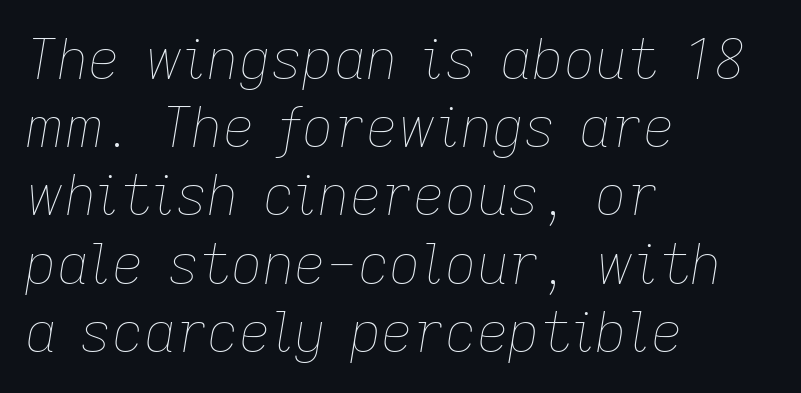
The rag falls on the right side of this text block. The horizontal fit of the characters is conventional and even. The font's italic variant was chosen for this text. Check under the words: just untouched page.
